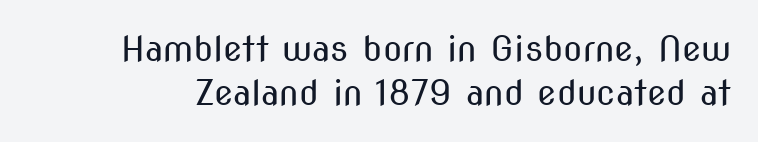
The image shows 35 px regular-weight, condensed sans-serif type, upright; set normal line spacing (1.26x), normal letter spacing, not underlined; medium stroke contrast and a medium x-height.
